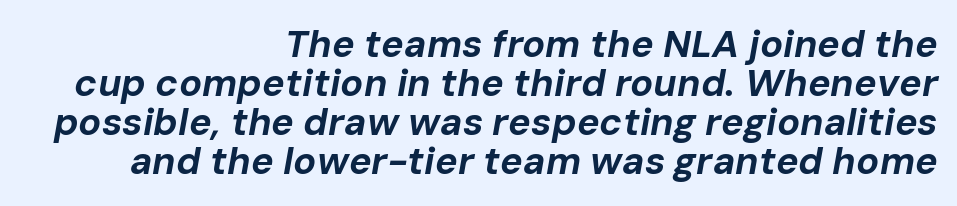
{"italic": "yes", "lean": "right", "slant_degrees": 10, "bold": "yes", "weight": "bold", "width": "normal", "stroke_contrast": "low", "x_height": "medium", "monospaced": "no", "underline": "no", "align": "right", "line_spacing": "tight", "line_spacing_ratio": 1.03, "letter_spacing": "normal", "letter_spacing_em": 0.0, "glyph_px": 38}
